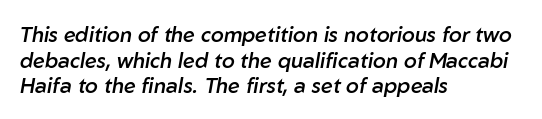
Q: Is the text bold? A: Semi-bold.
Q: Is the text italic (slanted)? A: Yes, it leans right by about 10 degrees.
Q: Is the text underlined? A: No.
Q: How is the paragraph aligned? A: Left-aligned.
Q: Is the spacing between letters normal or unusually wide? A: Normal.
